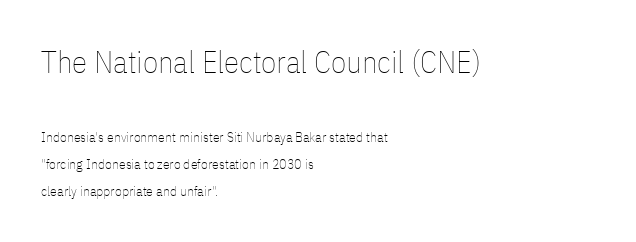
{"italic": "no", "bold": "no", "weight": "thin", "width": "condensed", "stroke_contrast": "low", "x_height": "medium", "monospaced": "no", "underline": "no", "align": "left", "line_spacing": "loose", "line_spacing_ratio": 1.96, "letter_spacing": "normal", "letter_spacing_em": 0.0, "larger_block": "first", "size_ratio": 2.21, "glyph_px": 31}
